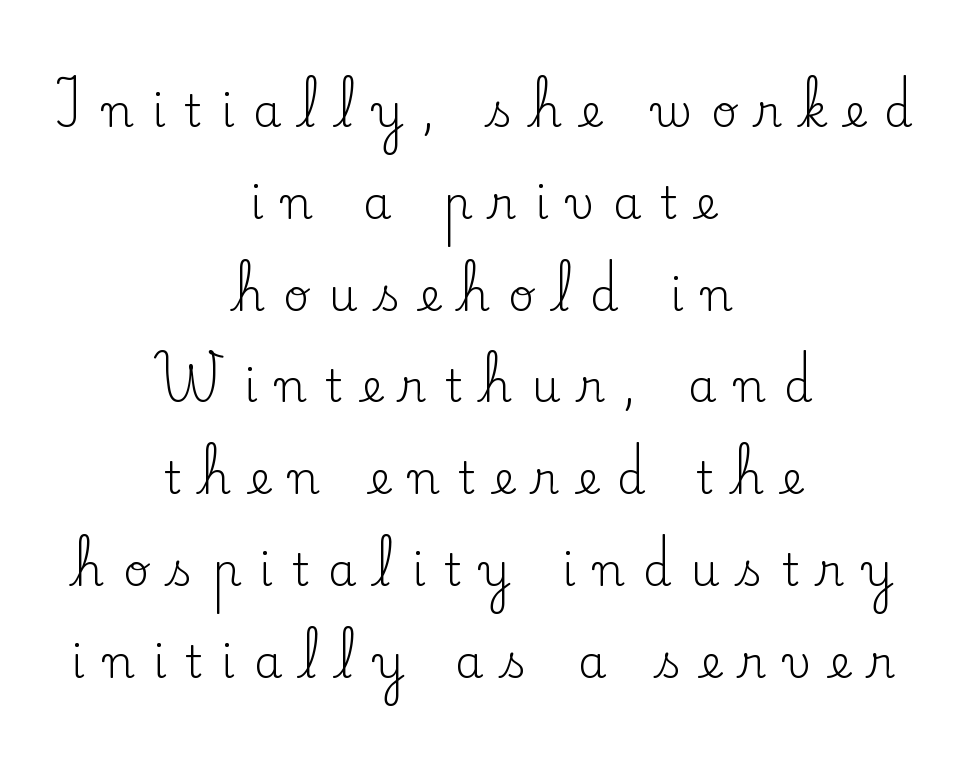
{"italic": "no", "bold": "no", "weight": "regular", "width": "normal", "stroke_contrast": "low", "x_height": "small", "monospaced": "no", "underline": "no", "align": "center", "line_spacing": "loose", "line_spacing_ratio": 2.04, "letter_spacing": "wide", "letter_spacing_em": 0.42, "glyph_px": 45}
